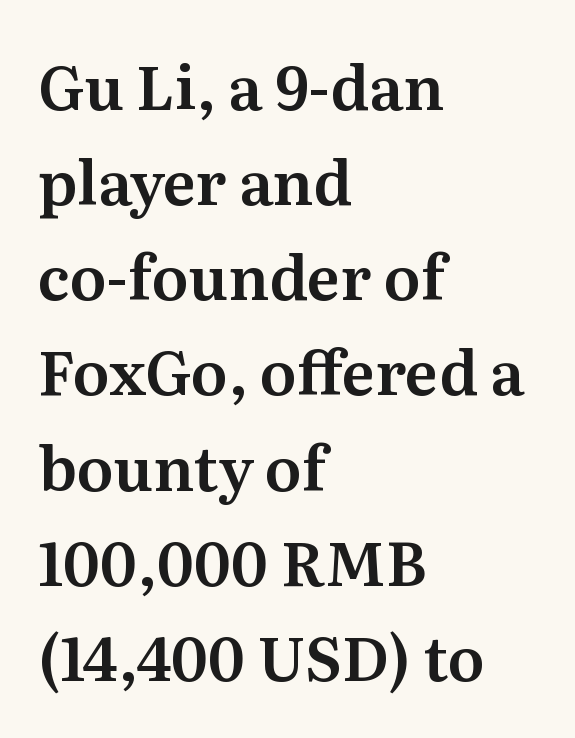
Q: Is the text italic (slanted)? A: No, it is upright.
Q: Is the typeface a serif or a sans-serif typeface? A: Serif.
Q: Is the text underlined? A: No.
Q: How is the paragraph aligned? A: Left-aligned.
Q: Is the spacing between letters normal or unusually wide? A: Normal.
Q: Is the spacing between lines tight, normal or loose? A: Normal.
Q: Width (condensed, normal, or wide)? A: Normal.
Q: Stroke contrast? A: Medium.
Q: x-height? A: Medium.
Q: Monospaced? A: No.
